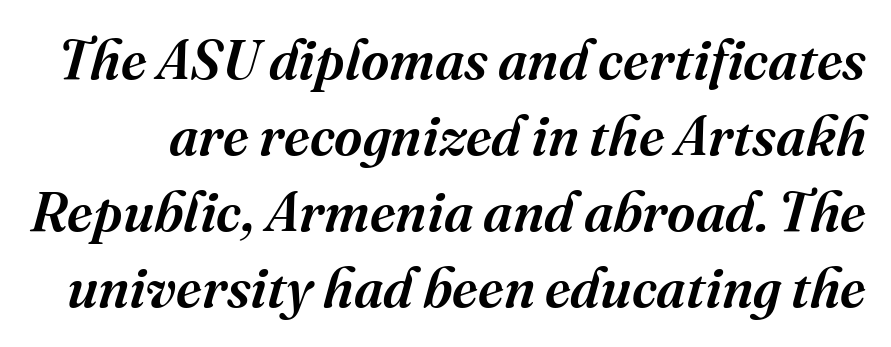
The image shows 55 px semibold serif type, italic (leaning right); set normal line spacing (1.38x), normal letter spacing, not underlined; medium stroke contrast and a medium x-height.
